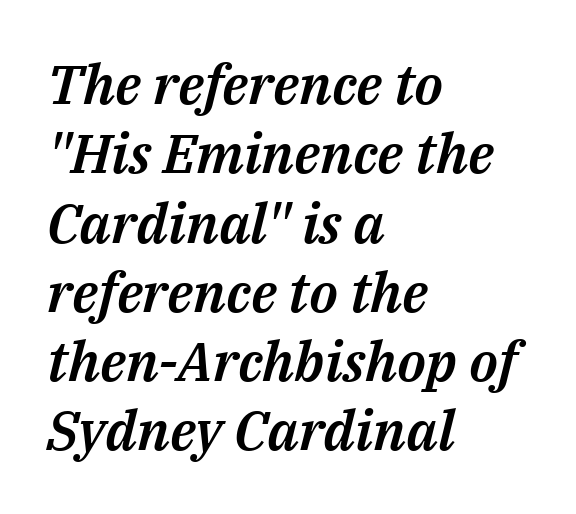
Where is the straight margin? On the left. If you drew a line through each stem, it would be angled. The rendering uses natural spacing where letterforms have individual widths. What's the leading like? Ordinary, nothing unusual. Each row of text sits above clean, open space. The rendering keeps characters at their native spacing.
